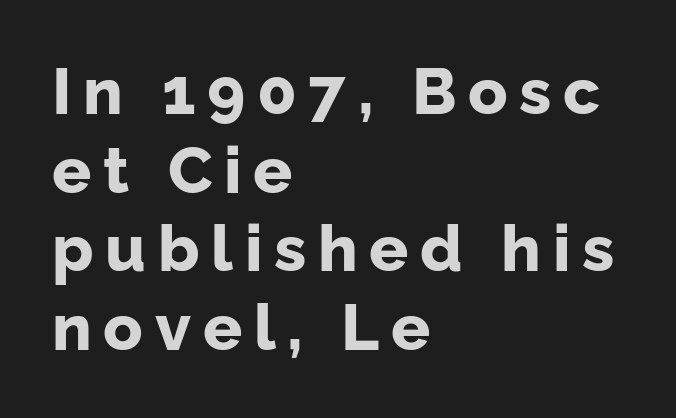
Q: Is the text bold? A: Yes.
Q: Is the text italic (slanted)? A: No, it is upright.
Q: Is the typeface a serif or a sans-serif typeface? A: Sans-serif.
Q: Is the text underlined? A: No.
Q: How is the paragraph aligned? A: Left-aligned.
Q: Width (condensed, normal, or wide)? A: Normal.
Q: Stroke contrast? A: Low.
Q: x-height? A: Medium.
Q: Monospaced? A: No.
